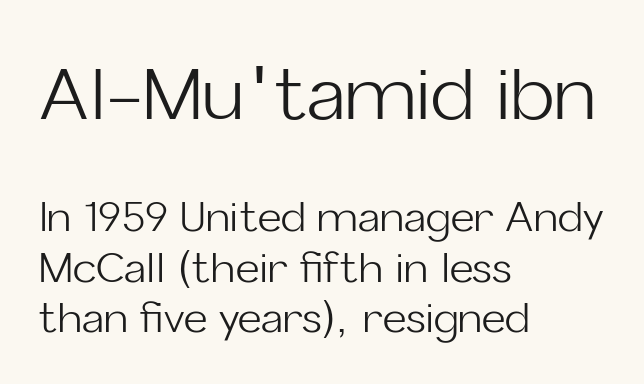
Does the bottom block carry the larger type? No, the top block does. Teacher's note: observe the even left margin — that is flush-left alignment. A roman cut, with each character standing at attention. Think of a printed novel: that variable character pitch is what you see here.
